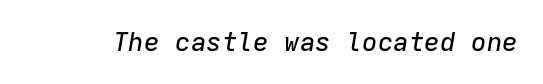
The image shows 26 px text type, italic (leaning right); set normal letter spacing, not underlined.
